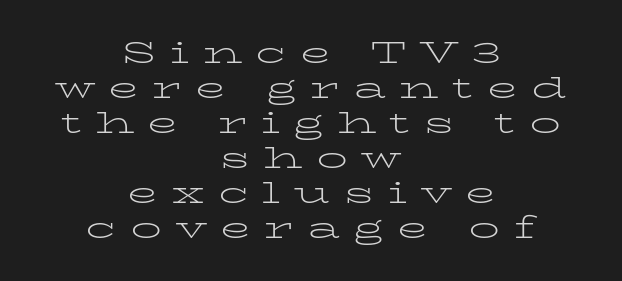
Q: Is the text bold? A: No.
Q: Is the text italic (slanted)? A: No, it is upright.
Q: Is the typeface a serif or a sans-serif typeface? A: Serif.
Q: Is the text underlined? A: No.
Q: How is the paragraph aligned? A: Centered.
Q: Is the spacing between letters normal or unusually wide? A: Unusually wide.
Q: Is the spacing between lines tight, normal or loose? A: Tight.
Q: Width (condensed, normal, or wide)? A: Wide.
Q: Stroke contrast? A: Low.
Q: x-height? A: Medium.
Q: Monospaced? A: No.
